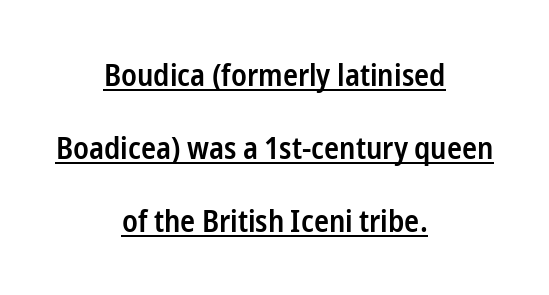
Q: Is the text bold? A: Semi-bold.
Q: Is the text italic (slanted)? A: No, it is upright.
Q: Is the typeface a serif or a sans-serif typeface? A: Sans-serif.
Q: Is the text underlined? A: Yes.
Q: How is the paragraph aligned? A: Centered.
Q: Is the spacing between letters normal or unusually wide? A: Normal.
Q: Is the spacing between lines tight, normal or loose? A: Loose.
Q: Width (condensed, normal, or wide)? A: Condensed.
Q: Stroke contrast? A: Low.
Q: x-height? A: Medium.
Q: Monospaced? A: No.
